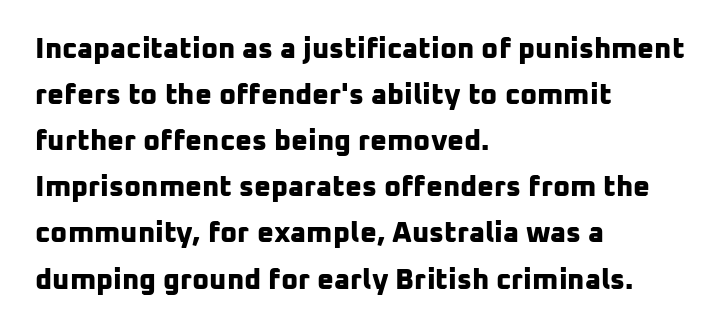
Q: Is the text bold? A: Yes.
Q: Is the typeface a serif or a sans-serif typeface? A: Sans-serif.
Q: Is the text underlined? A: No.
Q: How is the paragraph aligned? A: Left-aligned.
Q: Is the spacing between letters normal or unusually wide? A: Normal.
Q: Is the spacing between lines tight, normal or loose? A: Normal.
Q: Width (condensed, normal, or wide)? A: Normal.
Q: Stroke contrast? A: Low.
Q: x-height? A: Medium.
Q: Monospaced? A: No.
